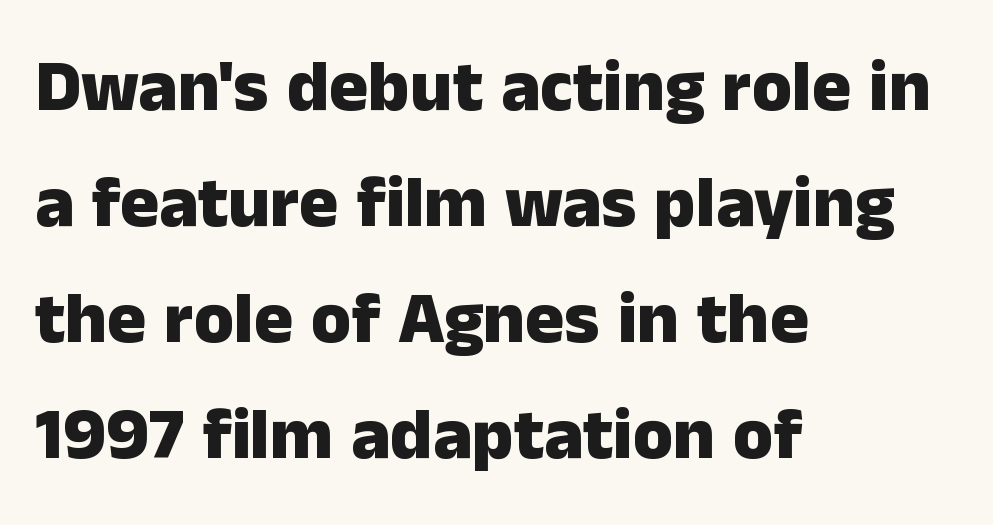
Character widths vary here, with narrow letters taking less room than wide ones. Summary of vertical rhythm: regular, with standard interline spacing. No word sits above an underline. A classic flush-left, rag-right setting is used for this passage. Every character sits straight up, as roman type does.
